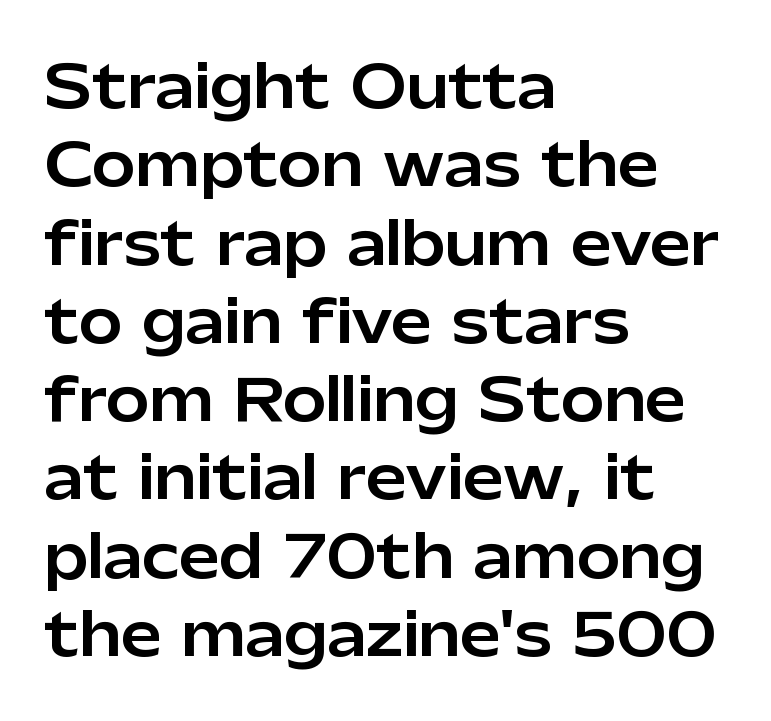
The image shows 58 px sans-serif type, upright; set left-aligned, normal line spacing (1.35x), normal letter spacing, not underlined; low stroke contrast and a medium x-height.
